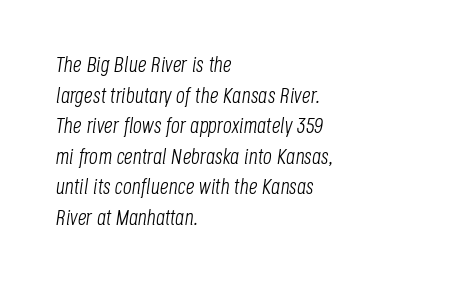
The words here are not underlined. The block of text has a typical density, with ordinary space between rows. The rendering applies a slant to the glyphs. Caption: multi-line text, flush left, ragged right. Inter-character spacing is left at the font's built-in metrics. Weight class: somewhere from thin through regular.
